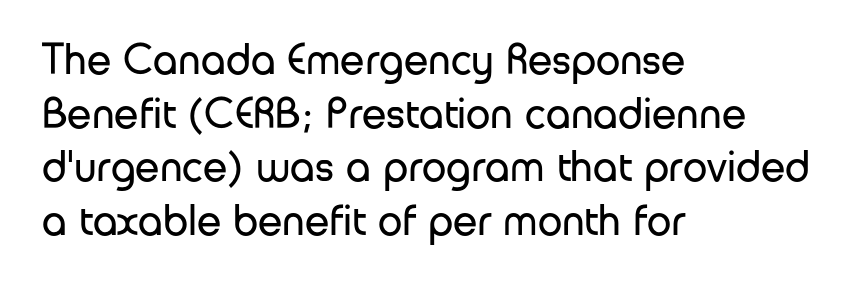
{"serif": "no", "italic": "no", "bold": "no", "weight": "regular", "width": "normal", "stroke_contrast": "low", "x_height": "medium", "monospaced": "no", "underline": "no", "align": "left", "line_spacing_ratio": 1.22, "letter_spacing": "normal", "letter_spacing_em": 0.0, "glyph_px": 44}
